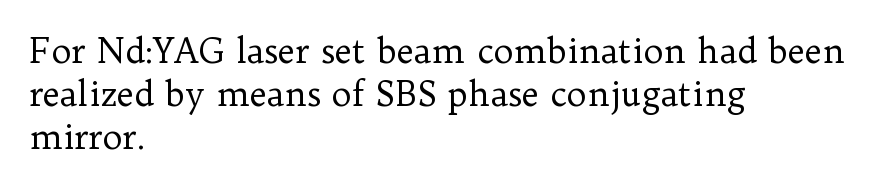
{"serif": "yes", "italic": "no", "bold": "no", "weight": "regular", "width": "normal", "stroke_contrast": "low", "x_height": "medium", "monospaced": "no", "underline": "no", "align": "left", "line_spacing": "normal", "line_spacing_ratio": 1.27, "letter_spacing": "normal", "letter_spacing_em": 0.0, "glyph_px": 34}
